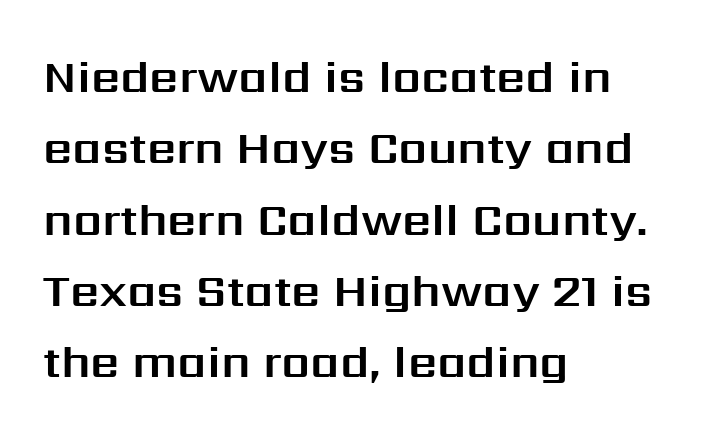
{"serif": "no", "italic": "no", "width": "normal", "stroke_contrast": "medium", "x_height": "medium", "monospaced": "no", "underline": "no", "align": "left", "line_spacing": "normal", "line_spacing_ratio": 1.55, "letter_spacing": "normal", "letter_spacing_em": 0.0, "glyph_px": 46}
